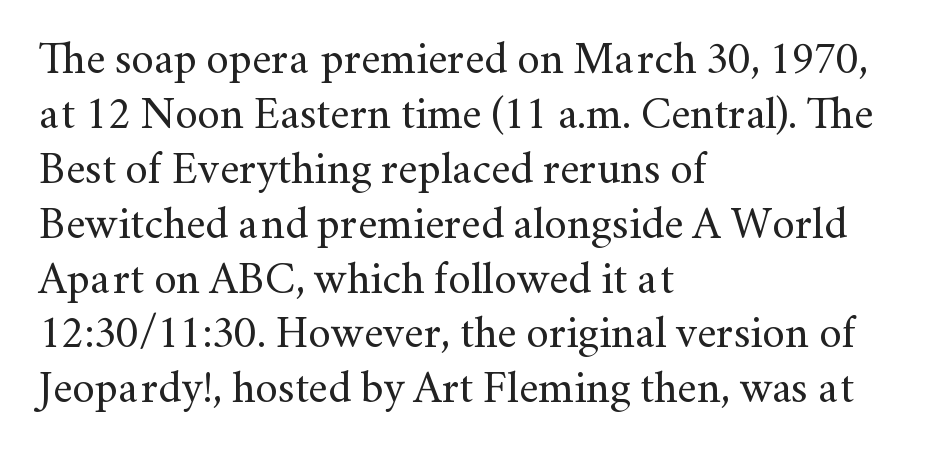
Q: Is the text bold? A: No.
Q: Is the text italic (slanted)? A: No, it is upright.
Q: Is the typeface a serif or a sans-serif typeface? A: Serif.
Q: Is the text underlined? A: No.
Q: How is the paragraph aligned? A: Left-aligned.
Q: Is the spacing between letters normal or unusually wide? A: Normal.
Q: Width (condensed, normal, or wide)? A: Normal.
Q: Stroke contrast? A: Medium.
Q: x-height? A: Small.
Q: Monospaced? A: No.
